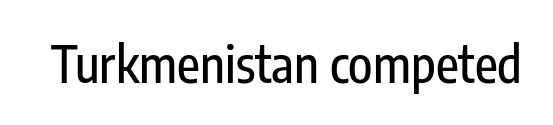
Q: Is the text italic (slanted)? A: No, it is upright.
Q: Is the typeface a serif or a sans-serif typeface? A: Sans-serif.
Q: Is the text underlined? A: No.
Q: Is the spacing between letters normal or unusually wide? A: Normal.
Q: Width (condensed, normal, or wide)? A: Condensed.
Q: Stroke contrast? A: Low.
Q: x-height? A: Medium.
Q: Monospaced? A: No.
